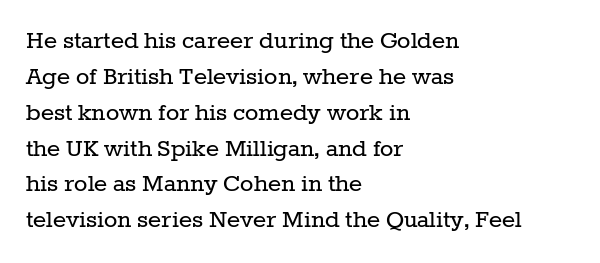
{"serif": "yes", "italic": "no", "bold": "no", "weight": "regular", "width": "normal", "stroke_contrast": "low", "x_height": "medium", "monospaced": "no", "underline": "no", "align": "left", "line_spacing": "normal", "line_spacing_ratio": 1.28, "letter_spacing": "normal", "letter_spacing_em": 0.0, "glyph_px": 28}
